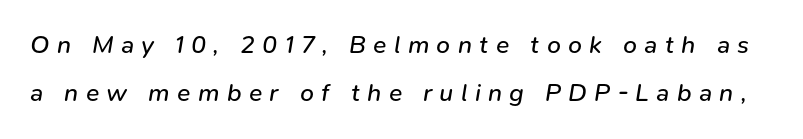
{"italic": "yes", "lean": "right", "slant_degrees": 9, "bold": "no", "underline": "no", "line_spacing": "loose", "line_spacing_ratio": 1.94, "letter_spacing": "wide", "letter_spacing_em": 0.29, "glyph_px": 25}
